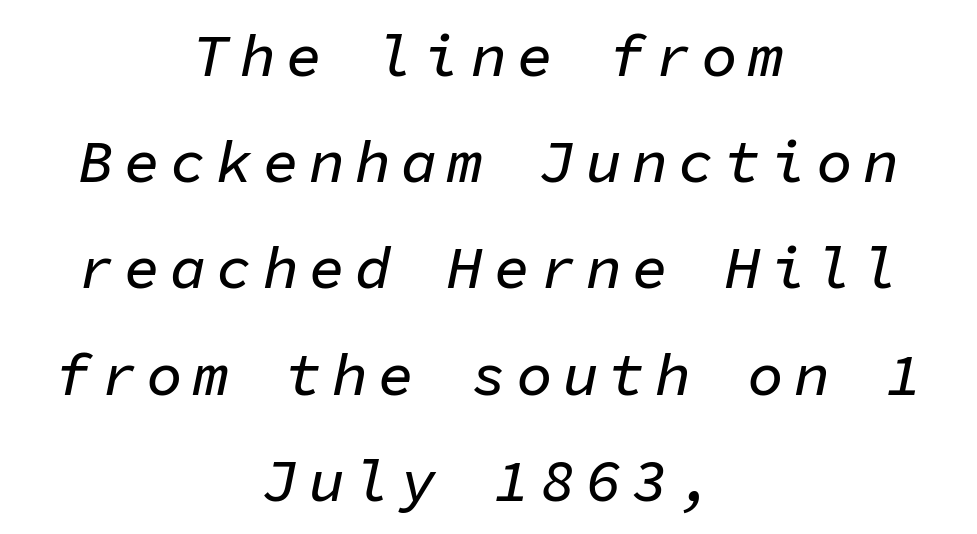
{"italic": "yes", "lean": "right", "slant_degrees": 11, "width": "normal", "stroke_contrast": "low", "x_height": "medium", "monospaced": "yes", "underline": "no", "align": "center", "line_spacing_ratio": 1.77, "glyph_px": 60}
